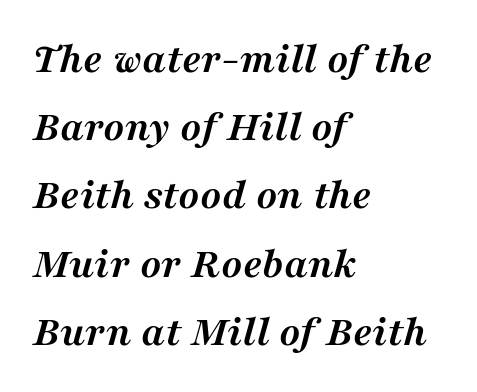
Q: Is the text bold? A: Yes.
Q: Is the text italic (slanted)? A: Yes, it leans right by about 16 degrees.
Q: Is the typeface a serif or a sans-serif typeface? A: Serif.
Q: Is the text underlined? A: No.
Q: How is the paragraph aligned? A: Left-aligned.
Q: Is the spacing between letters normal or unusually wide? A: Normal.
Q: Is the spacing between lines tight, normal or loose? A: Normal.
Q: Width (condensed, normal, or wide)? A: Normal.
Q: Stroke contrast? A: Medium.
Q: x-height? A: Medium.
Q: Monospaced? A: No.
